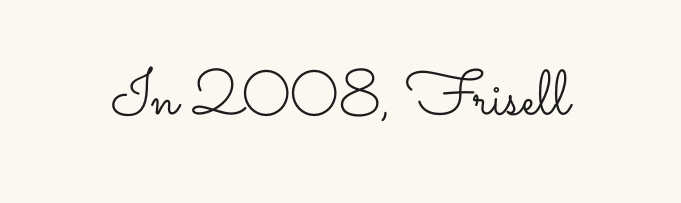
The weight tops out at a normal text grade. Do the characters align in a grid? No, the font is proportional. Tracking here is standard; glyphs follow each other at the usual distance. A bare baseline throughout the passage.
